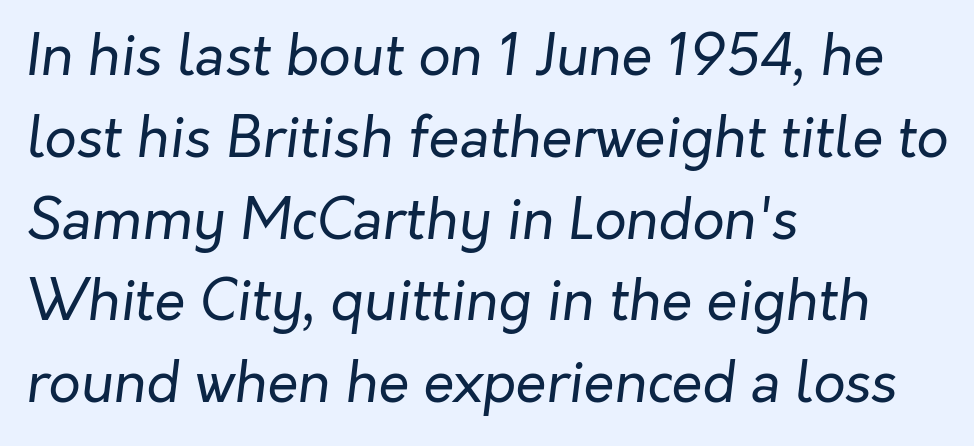
The image shows 56 px regular-weight type, italic (leaning right); set left-aligned, normal line spacing (1.46x), normal letter spacing, not underlined; low stroke contrast and a medium x-height.
